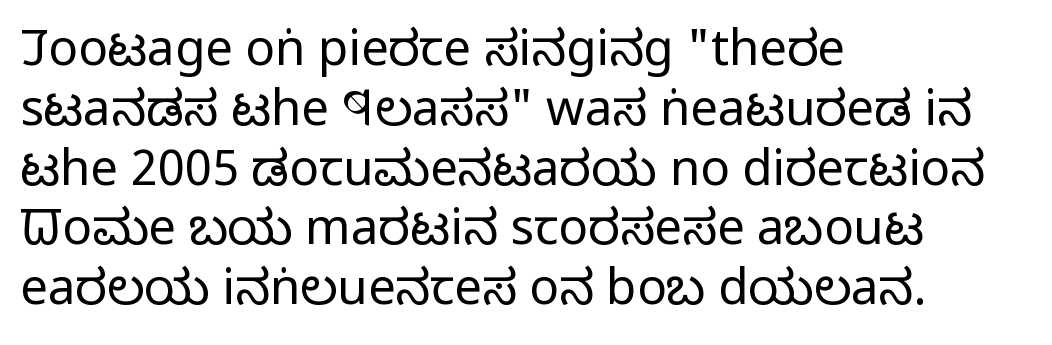
Unlike a traditional serif, this face leaves its strokes unadorned. The specimen omits any rule beneath the text block's lines. Each letter keeps its own natural width here, so spacing adapts to shape. Short note: letters normally spaced. The passage shown is not bold in any degree. Teacher's note: observe the even left margin — that is flush-left alignment.
